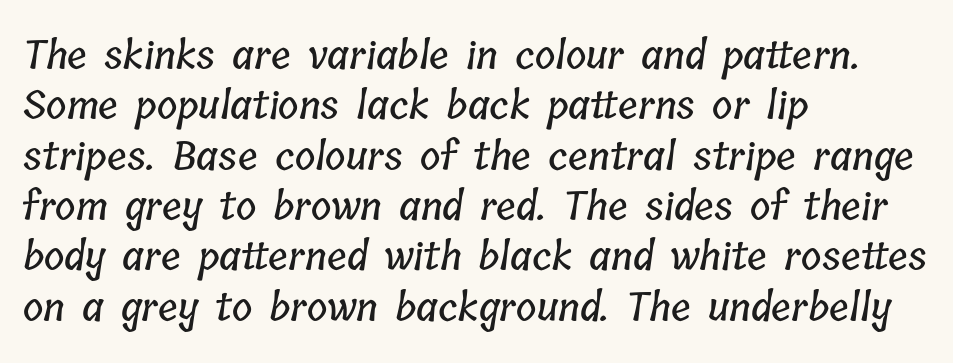
Q: Is the text underlined? A: No.
Q: How is the paragraph aligned? A: Left-aligned.
Q: Is the spacing between letters normal or unusually wide? A: Normal.
Q: Is the spacing between lines tight, normal or loose? A: Normal.
Q: Width (condensed, normal, or wide)? A: Condensed.
Q: Stroke contrast? A: Low.
Q: x-height? A: Medium.
Q: Monospaced? A: No.
